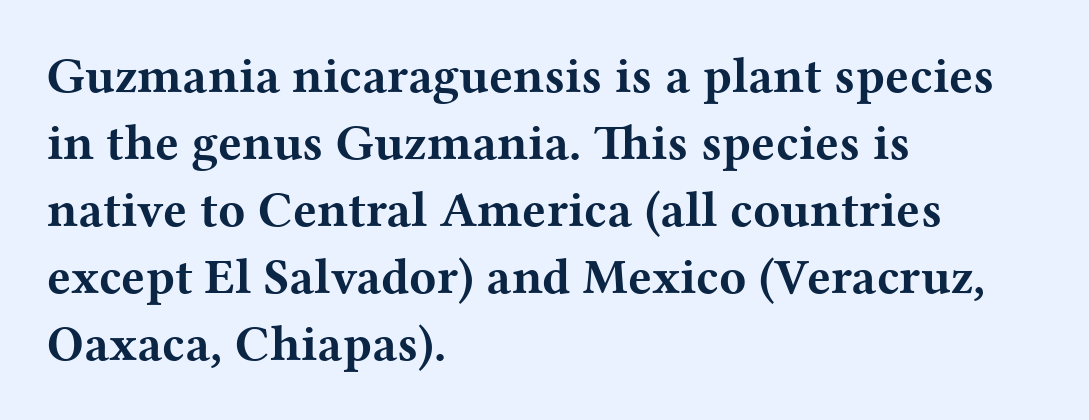
The image shows 50 px bold, wide serif type, upright; set left-aligned, normal line spacing (1.34x), normal letter spacing, not underlined; medium stroke contrast and a medium x-height.
